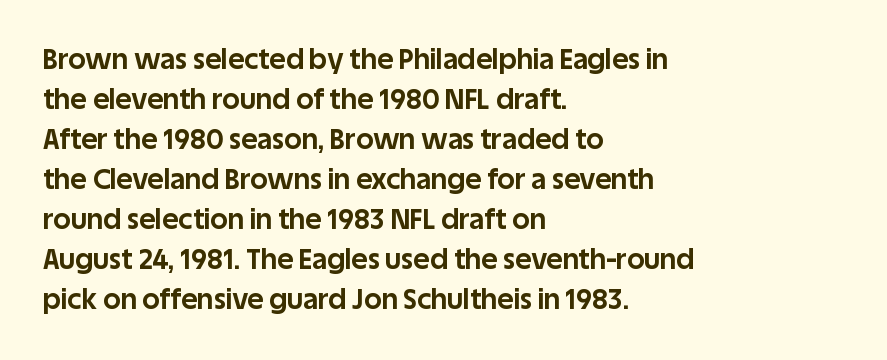
{"serif": "no", "italic": "no", "bold": "yes", "weight": "bold", "width": "normal", "stroke_contrast": "low", "x_height": "large", "monospaced": "no", "underline": "no", "align": "left", "line_spacing": "normal", "line_spacing_ratio": 1.43, "letter_spacing": "normal", "letter_spacing_em": 0.0, "glyph_px": 28}
